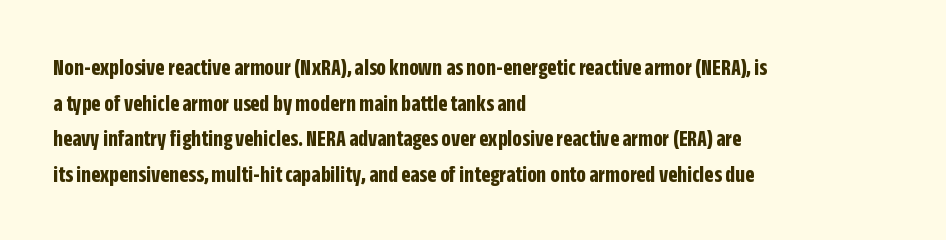
Its strokes are broad and dark, the hallmark of bold type. Short and long lines alike share a common starting point at left. Reading down the column, the eye jumps a familiar distance to each next line. Bare-footed words on every line.
